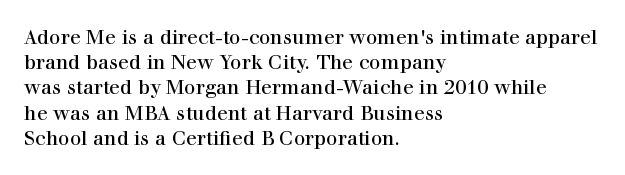
{"italic": "no", "bold": "no", "underline": "no", "align": "left", "line_spacing": "normal", "line_spacing_ratio": 1.26, "letter_spacing": "normal", "letter_spacing_em": 0.0, "glyph_px": 20}
